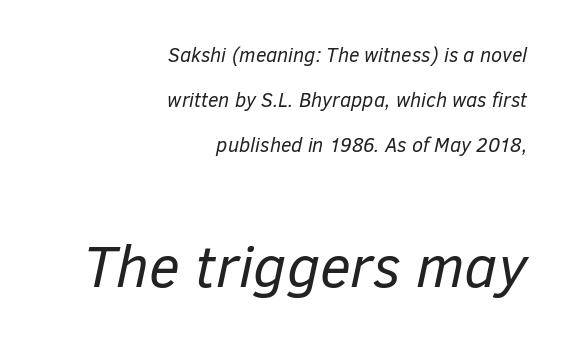
Q: Is the text bold? A: No.
Q: Is the text italic (slanted)? A: Yes, it leans right by about 12 degrees.
Q: Is the text underlined? A: No.
Q: How is the paragraph aligned? A: Right-aligned.
Q: Is the spacing between letters normal or unusually wide? A: Normal.
Q: Is the spacing between lines tight, normal or loose? A: Loose.
Q: Which block of text is set in a larger size, the first (top) or the second (bottom)? A: The second (bottom) one.
Q: Width (condensed, normal, or wide)? A: Normal.
Q: Stroke contrast? A: Low.
Q: x-height? A: Medium.
Q: Monospaced? A: No.
